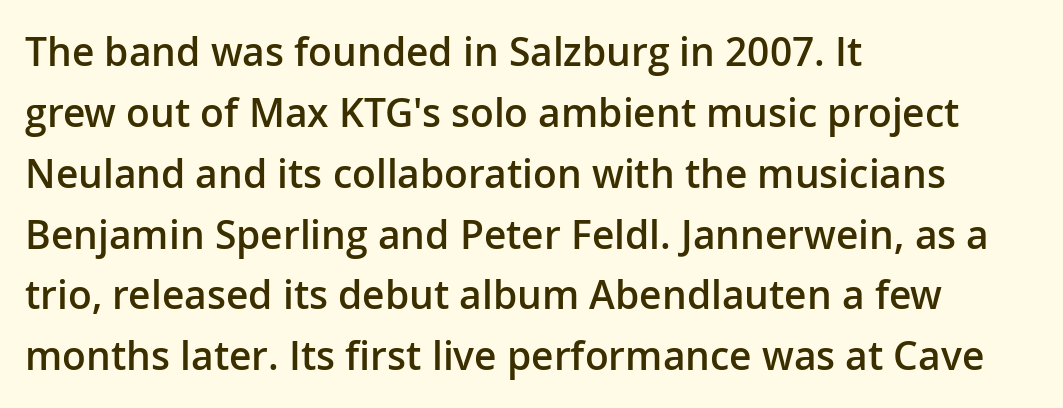
Q: Is the text bold? A: Semi-bold.
Q: Is the text italic (slanted)? A: No, it is upright.
Q: Is the typeface a serif or a sans-serif typeface? A: Sans-serif.
Q: Is the text underlined? A: No.
Q: How is the paragraph aligned? A: Left-aligned.
Q: Is the spacing between letters normal or unusually wide? A: Normal.
Q: Is the spacing between lines tight, normal or loose? A: Normal.
Q: Width (condensed, normal, or wide)? A: Normal.
Q: Stroke contrast? A: Low.
Q: x-height? A: Medium.
Q: Monospaced? A: No.
